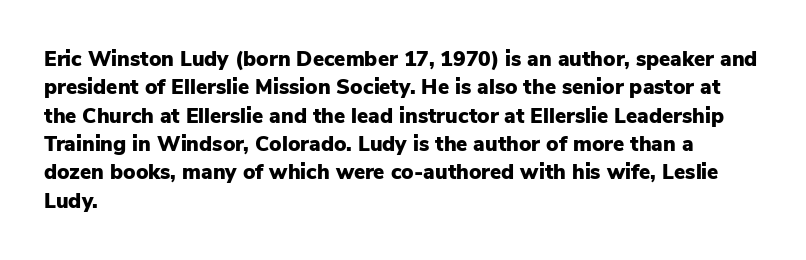
Q: Is the text bold? A: Yes.
Q: Is the text italic (slanted)? A: No, it is upright.
Q: Is the text underlined? A: No.
Q: How is the paragraph aligned? A: Left-aligned.
Q: Is the spacing between letters normal or unusually wide? A: Normal.
Q: Is the spacing between lines tight, normal or loose? A: Normal.
